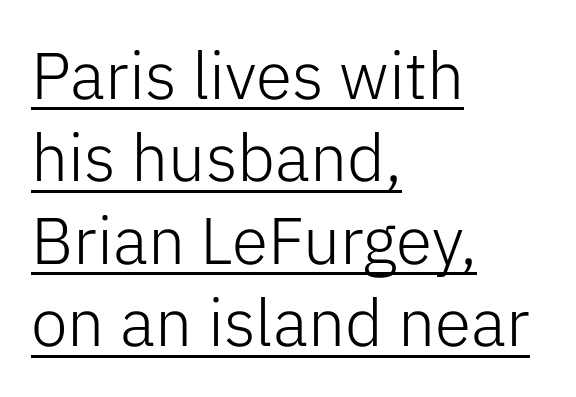
Stem width sits at or under what a default text font uses. These lines stack with their left ends in a neat column. Note: no serifs on the glyphs. Unlike italic type, these characters show no tilt at all.
